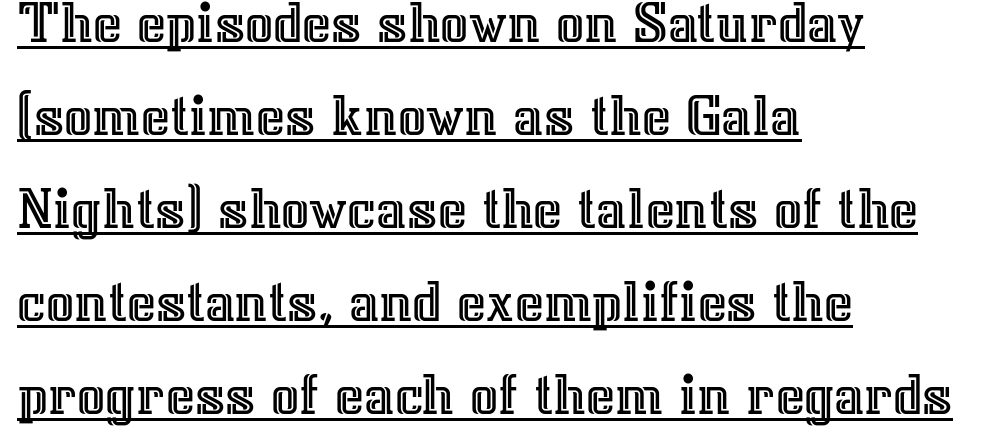
Each letter keeps its own natural width here, so spacing adapts to shape. This block has exactly the height ordinary leading produces. A typesetter would mark this as roman, not italic. Inter-character spacing is left at the font's built-in metrics.
